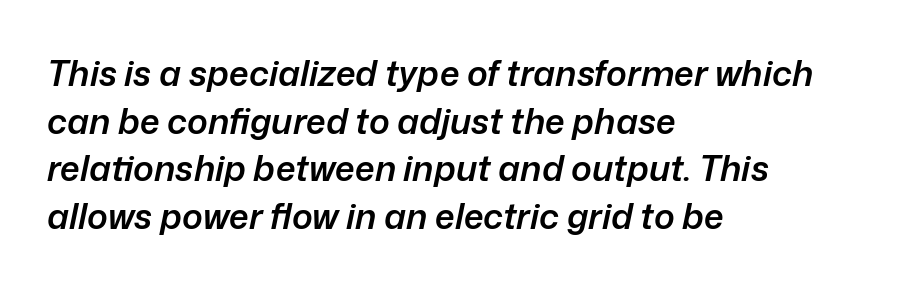
{"italic": "yes", "lean": "right", "slant_degrees": 12, "bold": "semi", "weight": "semibold", "width": "normal", "stroke_contrast": "low", "x_height": "medium", "monospaced": "no", "underline": "no", "align": "left", "line_spacing": "normal", "line_spacing_ratio": 1.36, "letter_spacing": "normal", "letter_spacing_em": 0.0, "glyph_px": 35}
